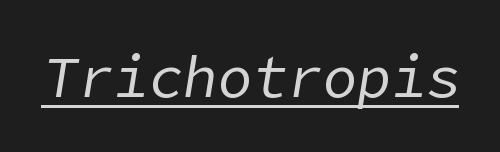
The specimen includes a rule beneath the text block's lines. Notice how the stems are inclined rather than vertical — that's the hallmark of italics. Caption: face not bold, strokes unweighted. Glyph-to-glyph distance matches everyday printed text.
